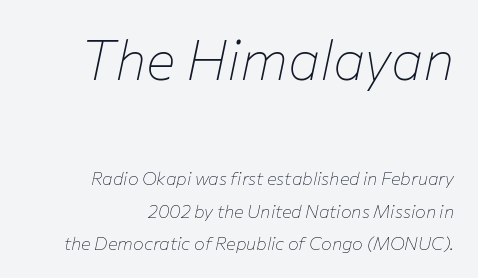
The image shows 55 px thin type, italic (leaning right); set right-aligned, line spacing 1.79x, normal letter spacing, not underlined; the first (top) block is 3.06x larger; low stroke contrast and a medium x-height.
